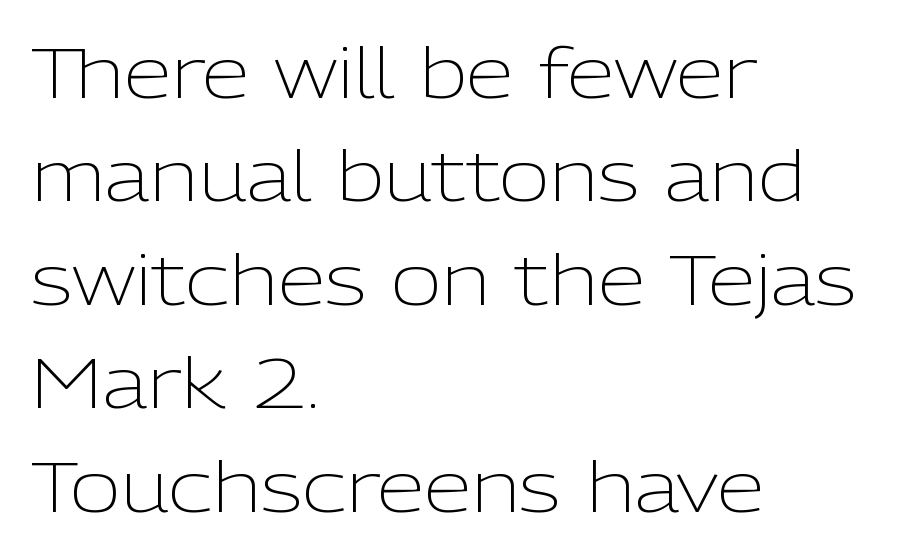
The axis of the letterforms is exactly vertical. Leftover space on each line is placed entirely after the last word. Clear beneath every line of the passage. Nothing unusual about the tracking: characters are spaced as the font intends.
